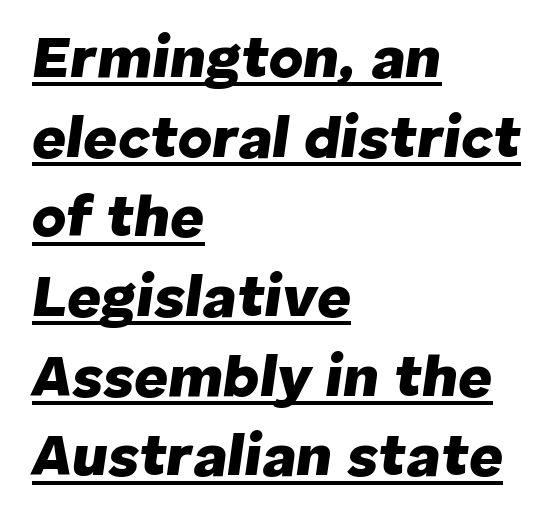
Q: Is the text bold? A: Yes.
Q: Is the text italic (slanted)? A: Yes, it leans right by about 8 degrees.
Q: Is the text underlined? A: Yes.
Q: How is the paragraph aligned? A: Left-aligned.
Q: Is the spacing between letters normal or unusually wide? A: Normal.
Q: Is the spacing between lines tight, normal or loose? A: Normal.
Q: Width (condensed, normal, or wide)? A: Normal.
Q: Stroke contrast? A: Low.
Q: x-height? A: Medium.
Q: Monospaced? A: No.
